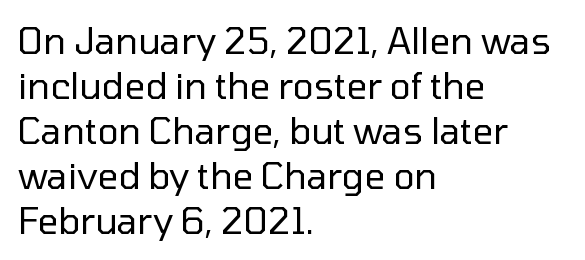
Q: Is the text bold? A: No.
Q: Is the text italic (slanted)? A: No, it is upright.
Q: Is the typeface a serif or a sans-serif typeface? A: Sans-serif.
Q: Is the text underlined? A: No.
Q: How is the paragraph aligned? A: Left-aligned.
Q: Is the spacing between letters normal or unusually wide? A: Normal.
Q: Is the spacing between lines tight, normal or loose? A: Normal.
Q: Width (condensed, normal, or wide)? A: Normal.
Q: Stroke contrast? A: Low.
Q: x-height? A: Medium.
Q: Monospaced? A: No.
